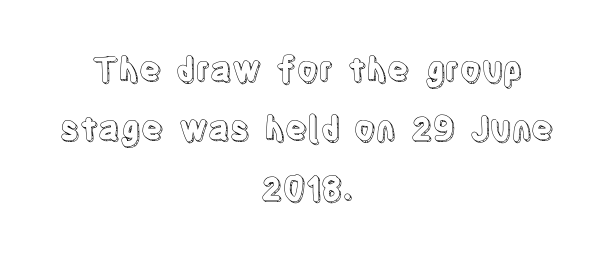
Q: Is the text italic (slanted)? A: No, it is upright.
Q: Is the text underlined? A: No.
Q: How is the paragraph aligned? A: Centered.
Q: Is the spacing between letters normal or unusually wide? A: Normal.
Q: Width (condensed, normal, or wide)? A: Condensed.
Q: x-height? A: Large.
Q: Monospaced? A: No.
